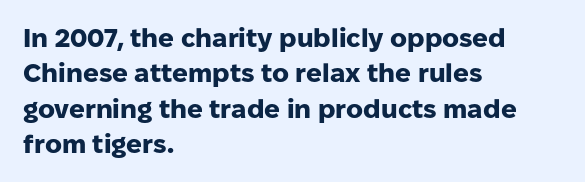
Normally led — the rows are evenly, conventionally spaced. A roman cut, with each character standing at attention. The gaps between neighbouring characters are ordinary and unremarkable. The words here are not underlined. Left-aligned paragraph, ragged on the right. The typesetting leans heavy: a genuine bold.
